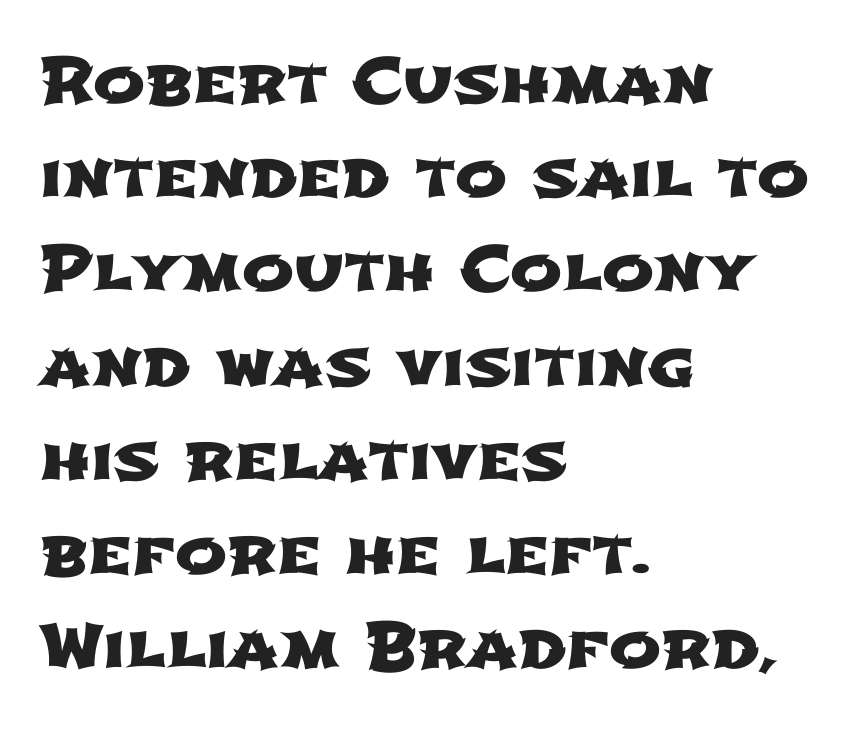
{"serif": "no", "width": "wide", "stroke_contrast": "low", "x_height": "medium", "monospaced": "no", "underline": "no", "align": "left", "line_spacing": "normal", "line_spacing_ratio": 1.52, "letter_spacing": "normal", "letter_spacing_em": 0.0, "glyph_px": 62}
